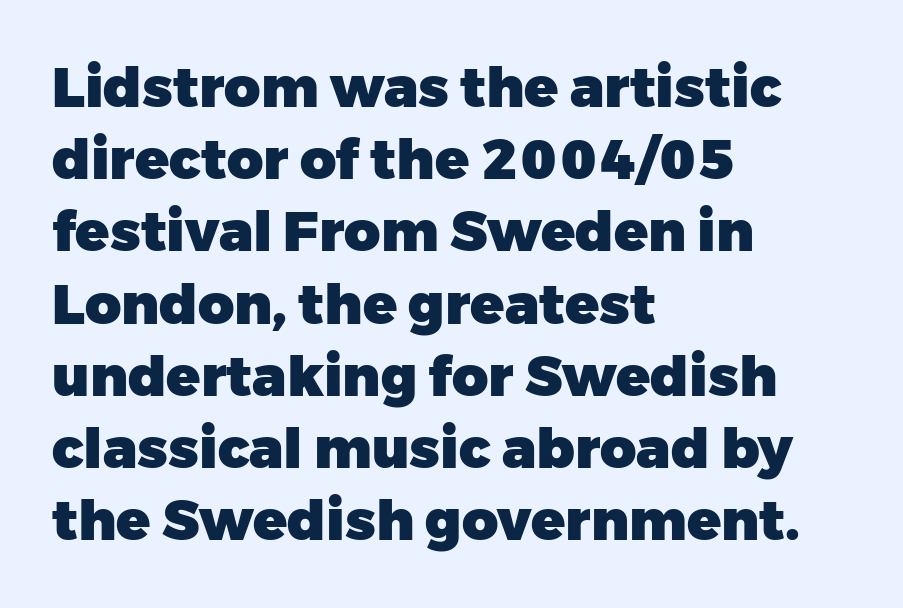
The image shows 56 px heavy sans-serif type, upright; set left-aligned, normal line spacing (1.29x), normal letter spacing, not underlined; low stroke contrast and a medium x-height.
